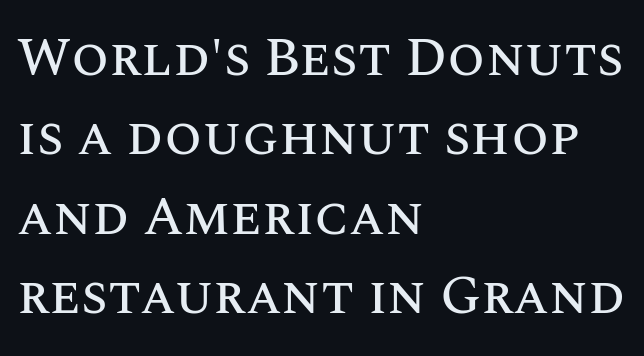
{"italic": "no", "width": "normal", "stroke_contrast": "medium", "x_height": "large", "monospaced": "no", "underline": "no", "align": "left", "line_spacing": "normal", "line_spacing_ratio": 1.47, "letter_spacing": "normal", "letter_spacing_em": 0.0, "glyph_px": 54}
